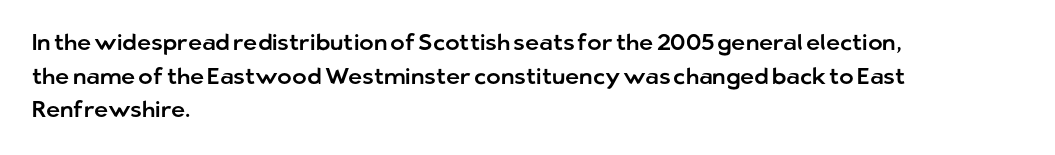
Q: Is the text italic (slanted)? A: No, it is upright.
Q: Is the text underlined? A: No.
Q: How is the paragraph aligned? A: Left-aligned.
Q: Is the spacing between letters normal or unusually wide? A: Normal.
Q: Is the spacing between lines tight, normal or loose? A: Normal.
